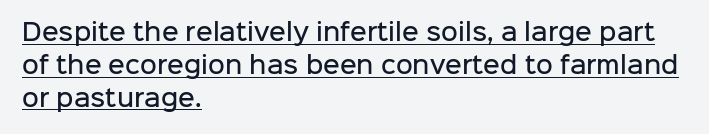
{"italic": "no", "bold": "semi", "underline": "yes", "align": "left", "line_spacing": "normal", "line_spacing_ratio": 1.43, "letter_spacing": "normal", "letter_spacing_em": 0.0, "glyph_px": 23}
